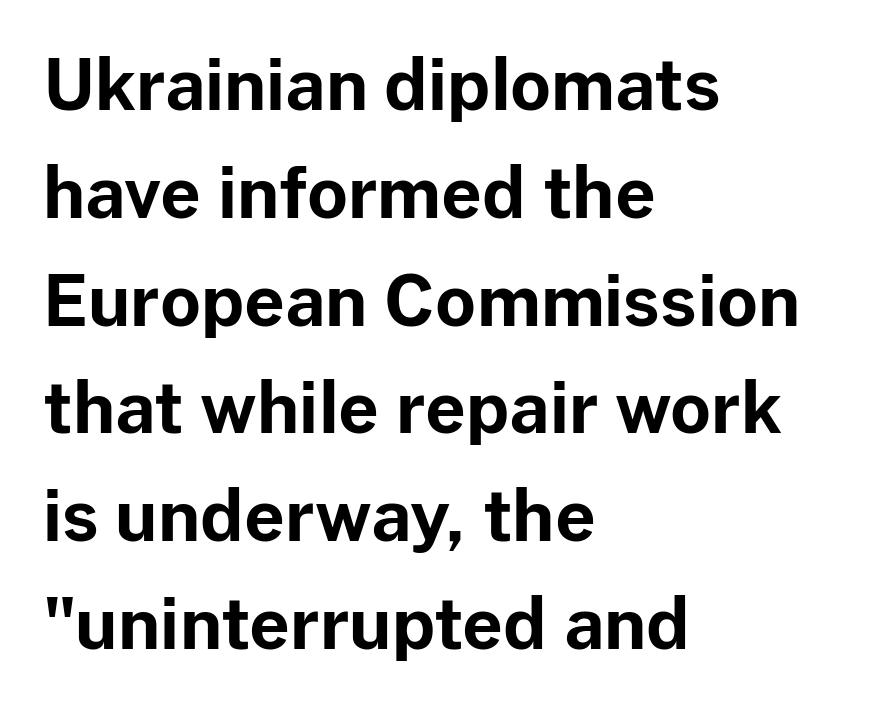
These lines keep a tight, regular rhythm from letter to letter. No feet cap the strokes, marking this as sans-serif type. The rendering uses natural spacing where letterforms have individual widths. Horizontal alignment here is leftward, the default for most running prose.
